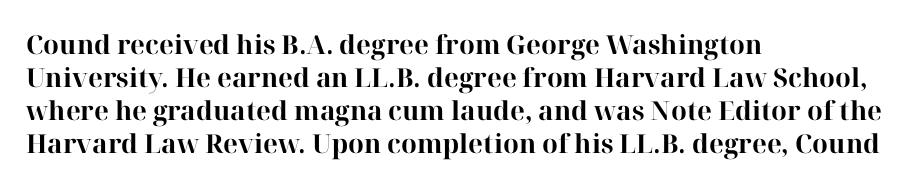
The leading is moderate, giving the passage an even texture. A dark, heavy texture on the line: the type is bold. Descenders hang freely into open space. Letter spacing: default. Notice how the passage keeps a crisp vertical edge on the left only. This is roman type, the default non-slanted kind.
